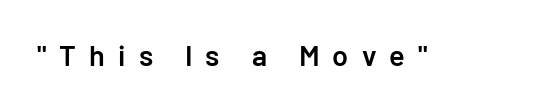
{"serif": "no", "italic": "no", "bold": "semi", "weight": "semibold", "width": "normal", "stroke_contrast": "low", "x_height": "medium", "monospaced": "no", "underline": "no", "letter_spacing": "wide", "letter_spacing_em": 0.45, "glyph_px": 29}
